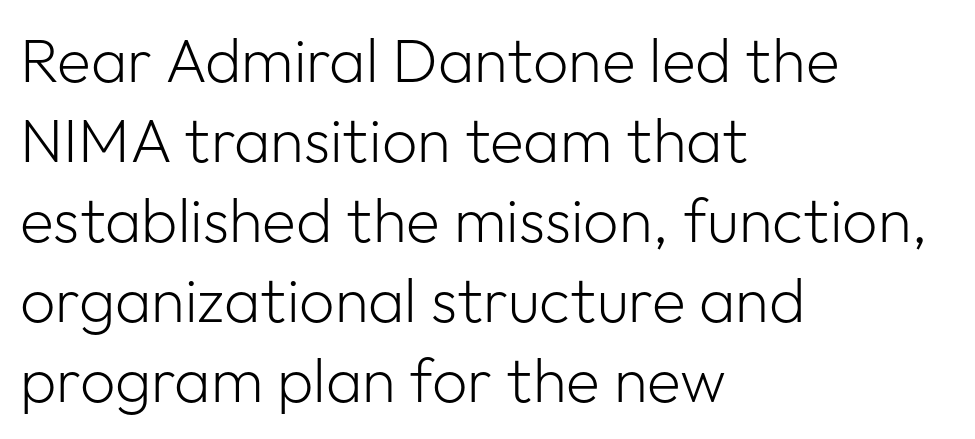
The image shows 62 px light sans-serif type, upright; set left-aligned, normal line spacing (1.29x), normal letter spacing, not underlined; low stroke contrast and a medium x-height.
